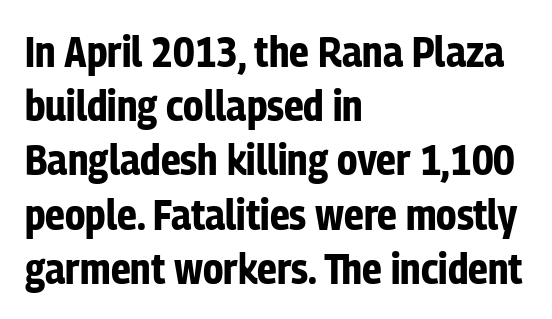
{"serif": "no", "italic": "no", "bold": "yes", "weight": "bold", "width": "condensed", "stroke_contrast": "low", "x_height": "medium", "monospaced": "no", "underline": "no", "align": "left", "line_spacing": "normal", "line_spacing_ratio": 1.26, "letter_spacing": "normal", "letter_spacing_em": 0.0, "glyph_px": 43}
